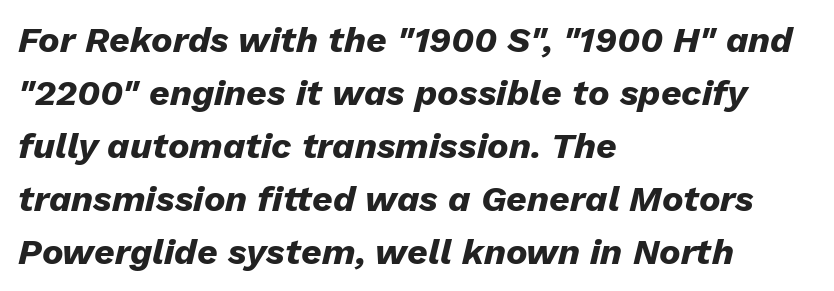
The image shows 36 px heavy type, italic (leaning right); set left-aligned, normal line spacing (1.47x), normal letter spacing, not underlined; low stroke contrast and a medium x-height.
